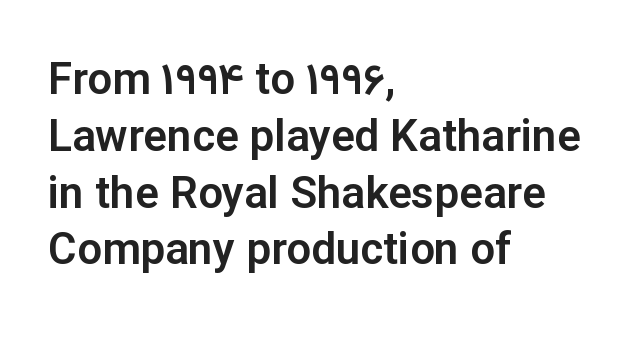
This is sans-serif lettering, the kind often seen on screens and signage. One-word summary of the alignment: left. The line texture is even and compact thanks to regular tracking. Characters remain perfectly vertical along every line. One glance says typical: line gaps are just what's usual.
